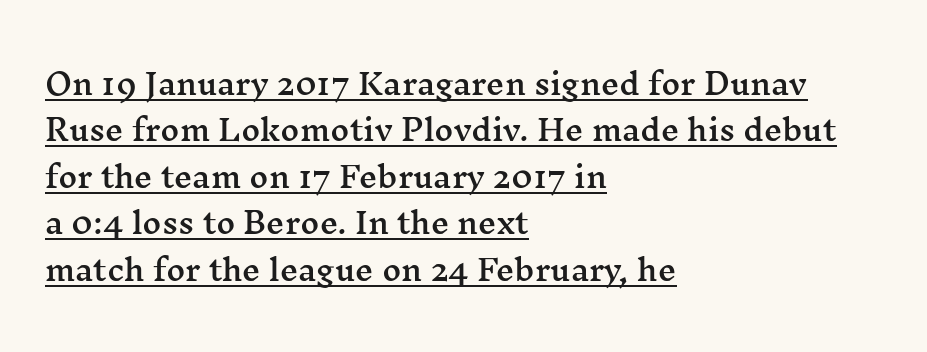
The image shows 29 px wide serif type, upright; set left-aligned, normal line spacing (1.6x), normal letter spacing, underlined; medium stroke contrast and a medium x-height.
